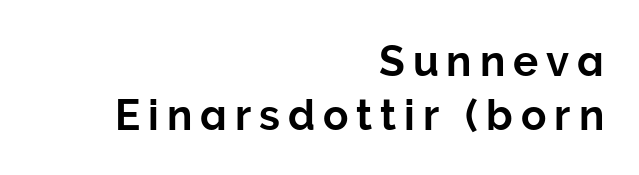
Q: Is the text italic (slanted)? A: No, it is upright.
Q: Is the typeface a serif or a sans-serif typeface? A: Sans-serif.
Q: Is the text underlined? A: No.
Q: How is the paragraph aligned? A: Right-aligned.
Q: Is the spacing between lines tight, normal or loose? A: Normal.
Q: Width (condensed, normal, or wide)? A: Normal.
Q: Stroke contrast? A: Low.
Q: x-height? A: Medium.
Q: Monospaced? A: No.
